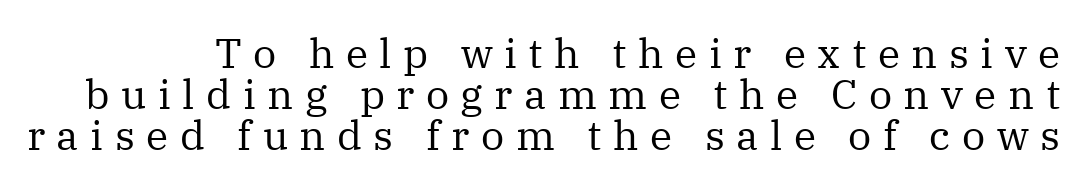
Q: Is the text bold? A: No.
Q: Is the text italic (slanted)? A: No, it is upright.
Q: Is the typeface a serif or a sans-serif typeface? A: Serif.
Q: Is the text underlined? A: No.
Q: Is the spacing between letters normal or unusually wide? A: Unusually wide.
Q: Is the spacing between lines tight, normal or loose? A: Tight.
Q: Width (condensed, normal, or wide)? A: Normal.
Q: Stroke contrast? A: Medium.
Q: x-height? A: Medium.
Q: Monospaced? A: No.
